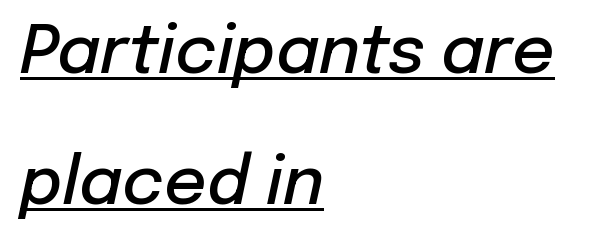
Think of a printed novel: that variable character pitch is what you see here. The setting favours the left margin, as ordinary paragraphs usually do. Does extra space separate the letters? No, they use regular spacing. Slant detected: the letters are inclined. The sample has been set in demibold, a notch under bold. Vertical spacing — loose.
